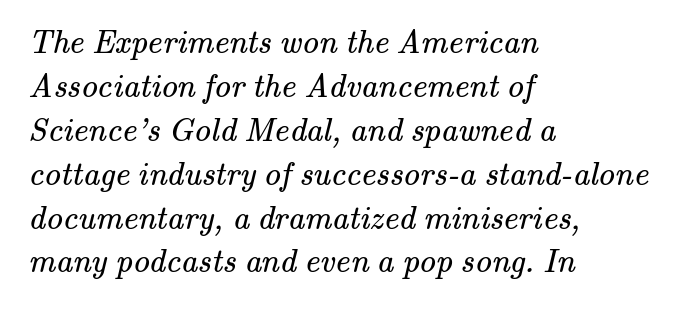
{"serif": "yes", "bold": "no", "weight": "regular", "width": "normal", "stroke_contrast": "medium", "x_height": "small", "monospaced": "no", "underline": "no", "align": "left", "line_spacing": "normal", "line_spacing_ratio": 1.33, "letter_spacing": "normal", "letter_spacing_em": 0.0, "glyph_px": 33}
